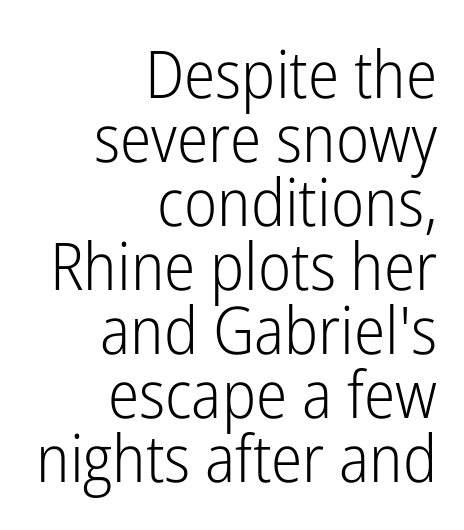
{"serif": "no", "italic": "no", "bold": "no", "weight": "light", "width": "condensed", "stroke_contrast": "low", "x_height": "medium", "monospaced": "no", "underline": "no", "align": "right", "line_spacing": "tight", "line_spacing_ratio": 0.97, "letter_spacing": "normal", "letter_spacing_em": 0.0, "glyph_px": 66}
